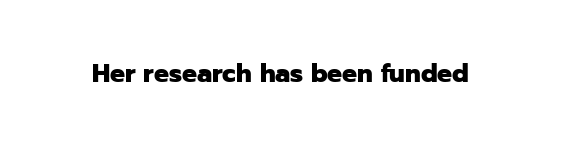
The image shows 25 px bold type, upright; set normal letter spacing, not underlined.
